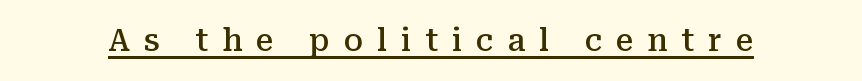
{"serif": "yes", "italic": "no", "bold": "semi", "weight": "semibold", "width": "normal", "stroke_contrast": "medium", "x_height": "medium", "monospaced": "no", "underline": "yes", "letter_spacing": "wide", "letter_spacing_em": 0.45, "glyph_px": 31}
